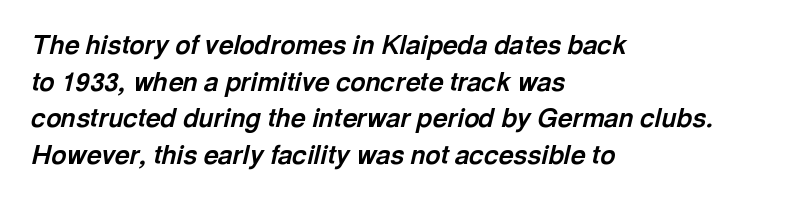
Q: Is the text bold? A: Yes.
Q: Is the text italic (slanted)? A: Yes, it leans right by about 13 degrees.
Q: Is the text underlined? A: No.
Q: How is the paragraph aligned? A: Left-aligned.
Q: Is the spacing between letters normal or unusually wide? A: Normal.
Q: Is the spacing between lines tight, normal or loose? A: Normal.
